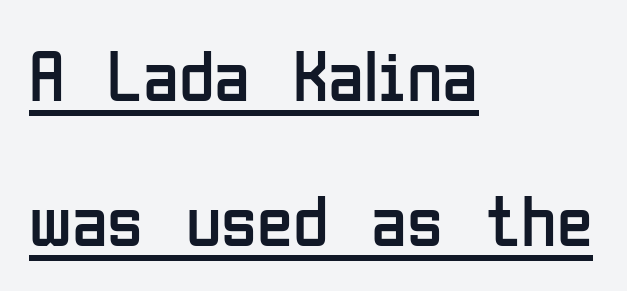
{"serif": "no", "italic": "no", "bold": "no", "weight": "regular", "width": "condensed", "stroke_contrast": "low", "x_height": "medium", "monospaced": "no", "underline": "yes", "align": "left", "line_spacing": "loose", "line_spacing_ratio": 1.99, "letter_spacing": "normal", "letter_spacing_em": 0.0, "glyph_px": 73}
